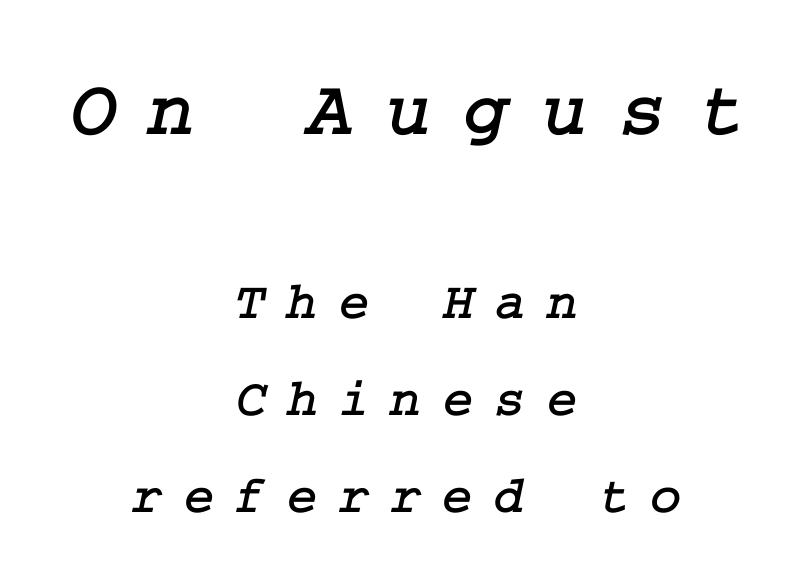
The image shows 80 px serif type; set centered, line spacing 1.83x, unusually wide letter spacing (+0.39 em), not underlined; the first (top) block is 1.51x larger; low stroke contrast and a medium x-height.
